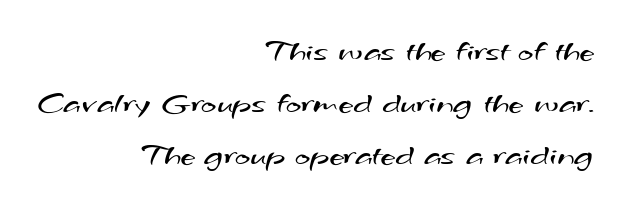
The image shows 33 px regular-weight, wide sans-serif type; set right-aligned, normal line spacing (1.57x), normal letter spacing, not underlined; medium stroke contrast and a small x-height.
